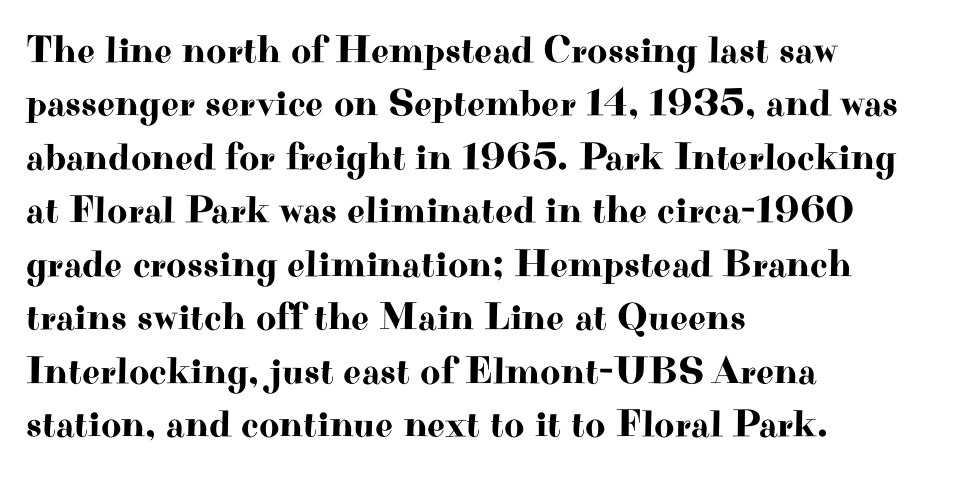
Look at the tracking — it's just the regular setting, nothing added. Leading matches the norm, producing a regular column. The letters advance in unequal steps, a hallmark of proportional type. Are there feet on the stems? There are — it's a serif. Just letters on the line, the space beneath them empty. Layout note: lines flush left.
